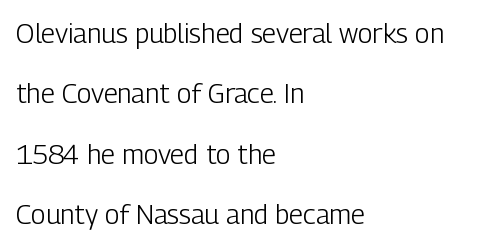
Q: Is the text bold? A: No.
Q: Is the text italic (slanted)? A: No, it is upright.
Q: Is the text underlined? A: No.
Q: How is the paragraph aligned? A: Left-aligned.
Q: Is the spacing between letters normal or unusually wide? A: Normal.
Q: Is the spacing between lines tight, normal or loose? A: Loose.
